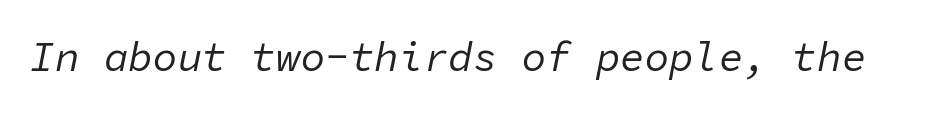
The image shows 41 px regular-weight type, italic (leaning right), monospaced; set normal letter spacing, not underlined; low stroke contrast and a medium x-height.
